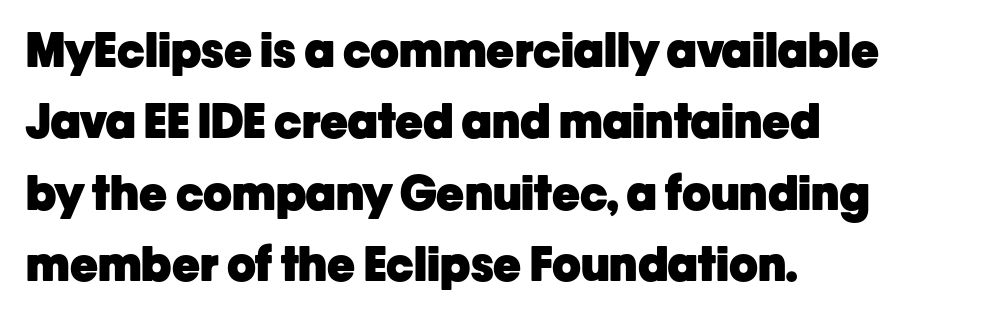
Q: Is the text bold? A: Yes.
Q: Is the text italic (slanted)? A: No, it is upright.
Q: Is the typeface a serif or a sans-serif typeface? A: Sans-serif.
Q: Is the text underlined? A: No.
Q: How is the paragraph aligned? A: Left-aligned.
Q: Is the spacing between letters normal or unusually wide? A: Normal.
Q: Is the spacing between lines tight, normal or loose? A: Normal.
Q: Width (condensed, normal, or wide)? A: Normal.
Q: Stroke contrast? A: Low.
Q: x-height? A: Medium.
Q: Monospaced? A: No.
